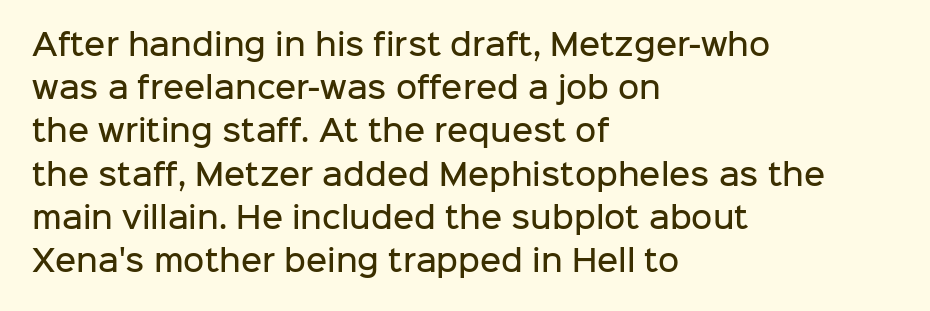
{"serif": "no", "italic": "no", "bold": "semi", "weight": "semibold", "width": "normal", "stroke_contrast": "low", "x_height": "medium", "monospaced": "no", "underline": "no", "align": "left", "line_spacing": "normal", "line_spacing_ratio": 1.49, "letter_spacing": "normal", "letter_spacing_em": 0.0, "glyph_px": 29}
